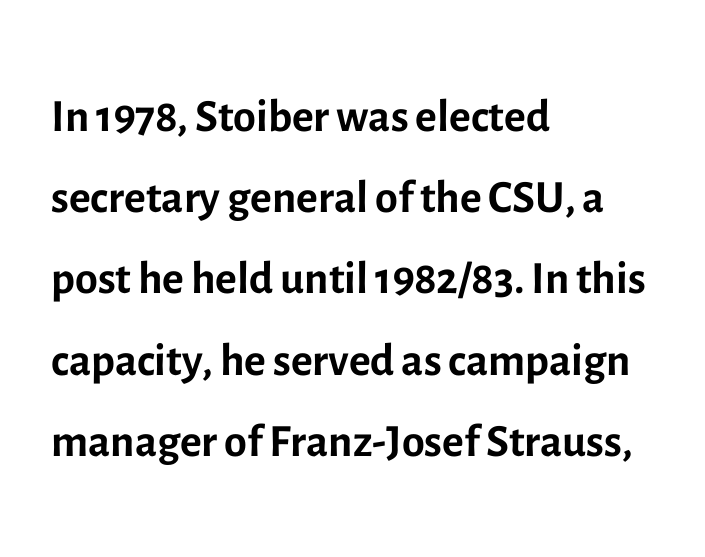
Q: Is the text bold? A: No.
Q: Is the text italic (slanted)? A: No, it is upright.
Q: Is the typeface a serif or a sans-serif typeface? A: Sans-serif.
Q: Is the text underlined? A: No.
Q: How is the paragraph aligned? A: Left-aligned.
Q: Is the spacing between letters normal or unusually wide? A: Normal.
Q: Width (condensed, normal, or wide)? A: Normal.
Q: x-height? A: Medium.
Q: Monospaced? A: No.
